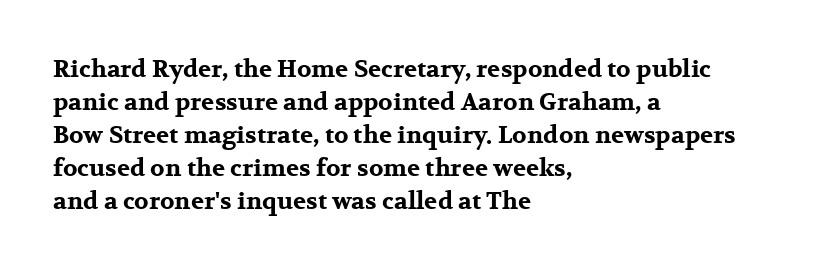
The image shows 24 px bold type, upright; set left-aligned, normal line spacing (1.38x), normal letter spacing, not underlined.
